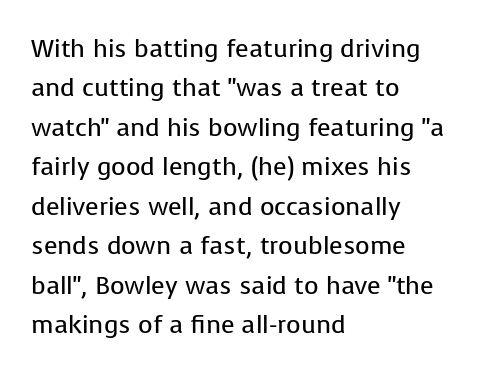
The image shows 25 px text type, upright; set left-aligned, normal line spacing (1.58x), normal letter spacing, not underlined.
